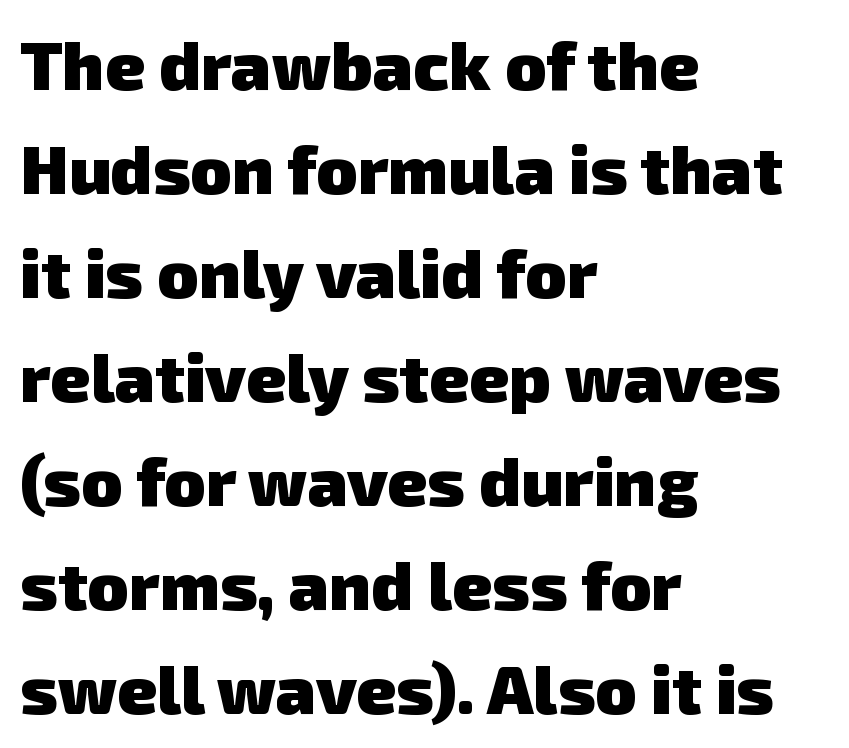
This sample uses a sans-serif face. Varying glyph widths throughout — classic text-font behaviour. Plenty of ink on the page — the face is bold. Where is the straight margin? On the left.
